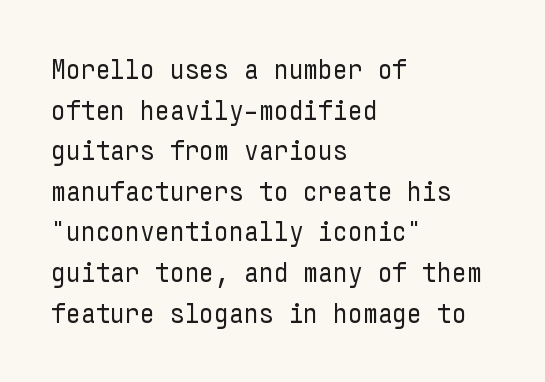
The face used here is rendered with its standard letterfit. What's the leading like? Ordinary, nothing unusual. It's the straight-up-and-down kind of type. The face looks like a standard text weight, possibly lighter.
